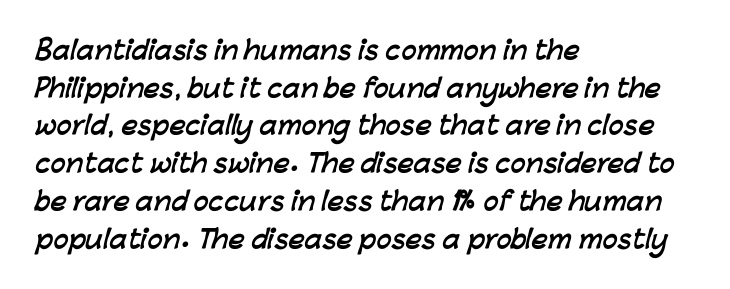
Q: Is the text bold? A: Yes.
Q: Is the text underlined? A: No.
Q: How is the paragraph aligned? A: Left-aligned.
Q: Is the spacing between letters normal or unusually wide? A: Normal.
Q: Is the spacing between lines tight, normal or loose? A: Normal.
